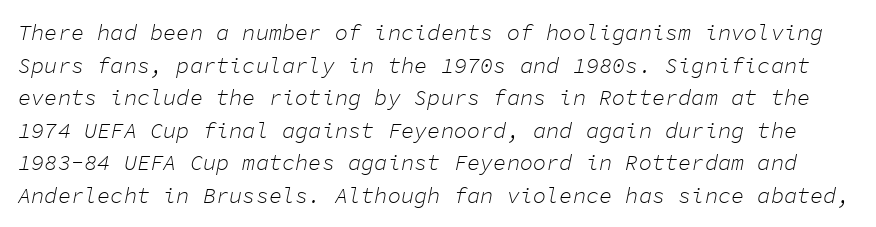
Q: Is the text bold? A: No.
Q: Is the text italic (slanted)? A: Yes, it leans right by about 11 degrees.
Q: Is the text underlined? A: No.
Q: Is the spacing between letters normal or unusually wide? A: Normal.
Q: Is the spacing between lines tight, normal or loose? A: Normal.
